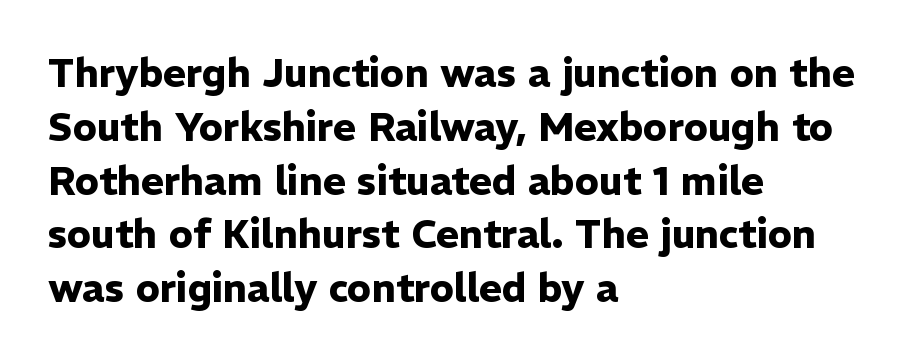
The image shows 39 px heavy sans-serif type, upright; set left-aligned, normal line spacing (1.38x), normal letter spacing, not underlined; low stroke contrast and a medium x-height.
